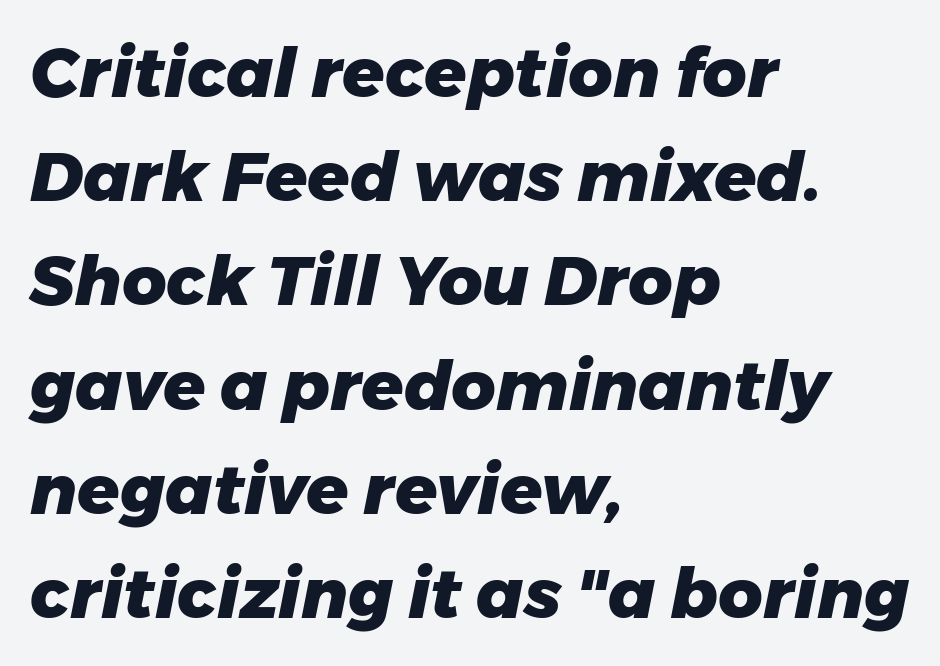
Words appear dense and cohesive because spacing is normal. Slanted lettering throughout. Reading down the block, your eye returns to a fixed left position each line. Successive baselines arrive at the customary interval. Has an underline been added? It has not. Every letter is thick-stroked: bold, no question.
